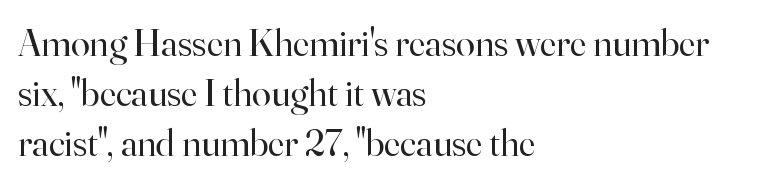
{"serif": "yes", "italic": "no", "bold": "no", "weight": "regular", "width": "normal", "stroke_contrast": "high", "x_height": "small", "monospaced": "no", "underline": "no", "align": "left", "line_spacing": "normal", "line_spacing_ratio": 1.32, "letter_spacing": "normal", "letter_spacing_em": 0.0, "glyph_px": 38}
